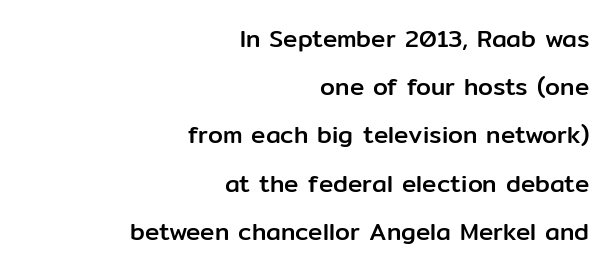
The lines are spread far apart with generous leading. This is the regular roman posture of the typeface. Observe the ordinary spacing: letters are neighbours, not strangers. Typeset ragged left — the right edge is the straight one. A clean baseline with only descenders dipping below it.
